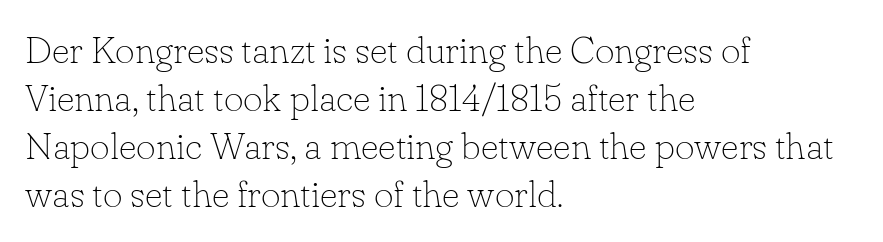
{"serif": "yes", "italic": "no", "bold": "no", "weight": "thin", "width": "normal", "stroke_contrast": "low", "x_height": "small", "monospaced": "no", "underline": "no", "align": "left", "line_spacing": "normal", "line_spacing_ratio": 1.26, "letter_spacing": "normal", "letter_spacing_em": 0.0, "glyph_px": 38}
